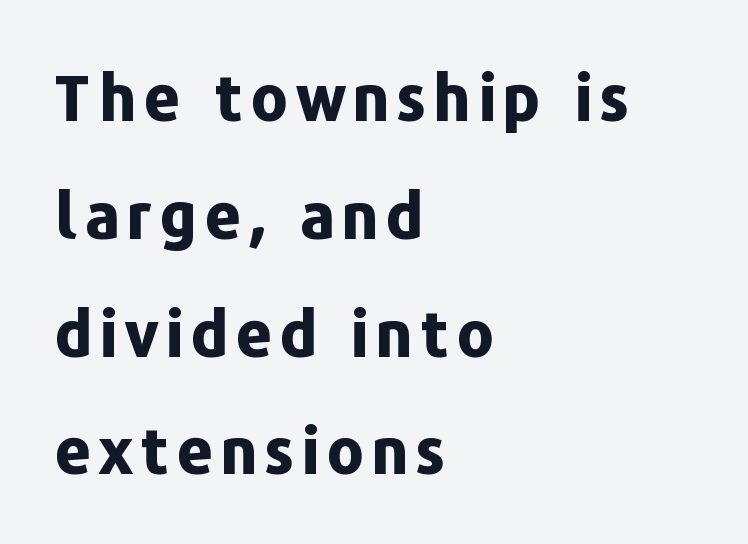
{"serif": "no", "italic": "no", "bold": "yes", "weight": "bold", "width": "normal", "stroke_contrast": "low", "x_height": "medium", "monospaced": "no", "underline": "no", "align": "left", "line_spacing_ratio": 1.87, "glyph_px": 63}
